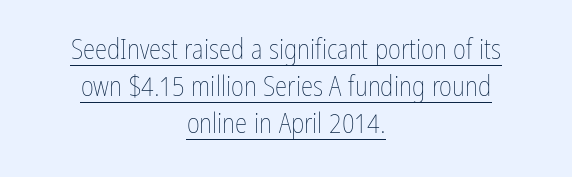
Q: Is the text bold? A: No.
Q: Is the text italic (slanted)? A: No, it is upright.
Q: Is the text underlined? A: Yes.
Q: How is the paragraph aligned? A: Centered.
Q: Is the spacing between letters normal or unusually wide? A: Normal.
Q: Is the spacing between lines tight, normal or loose? A: Normal.
Q: Width (condensed, normal, or wide)? A: Condensed.
Q: Stroke contrast? A: Low.
Q: x-height? A: Medium.
Q: Monospaced? A: No.
